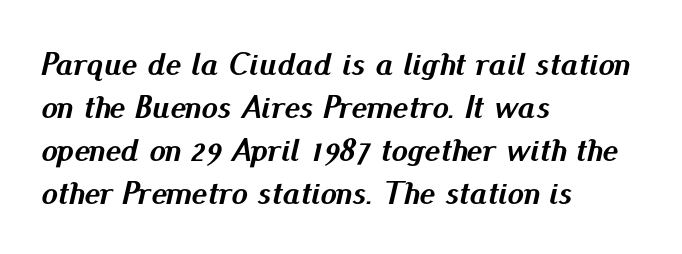
The image shows 33 px semibold type, italic (leaning right); set left-aligned, normal line spacing (1.3x), normal letter spacing, not underlined; medium stroke contrast and a small x-height.
